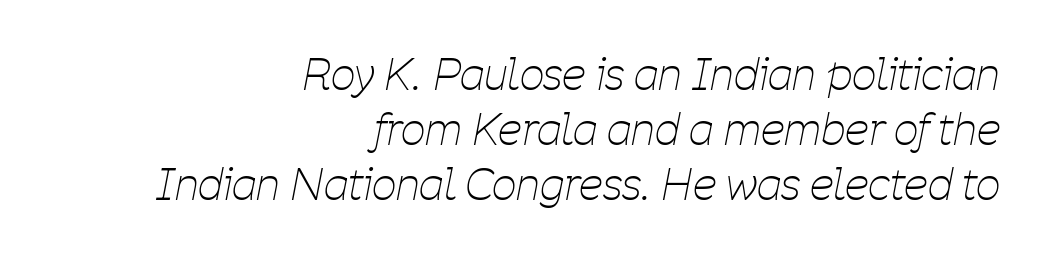
{"italic": "yes", "lean": "right", "slant_degrees": 11, "bold": "no", "weight": "thin", "width": "condensed", "stroke_contrast": "low", "x_height": "medium", "monospaced": "no", "underline": "no", "align": "right", "line_spacing": "normal", "line_spacing_ratio": 1.28, "letter_spacing": "normal", "letter_spacing_em": 0.0, "glyph_px": 43}
